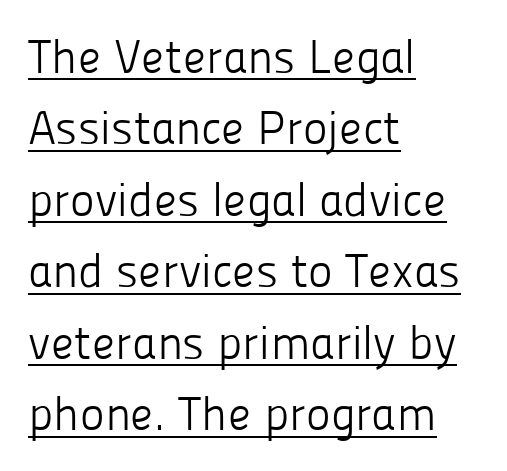
The letterforms sit at book weight or below. This sample has the flowing, uneven cadence of proportional lettering. The tracking reads as untouched default to a designer's eye. The rag falls on the right side of this text block. The specimen includes a rule beneath the text block's lines. The typeface chosen for these lines omits serifs.
